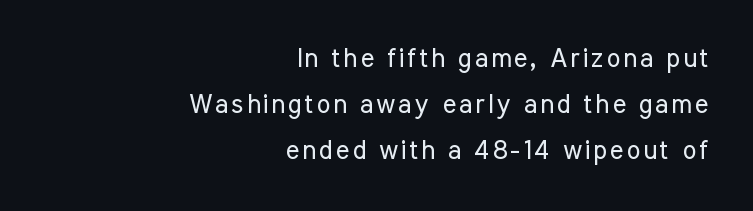
The image shows 26 px text type, upright; set right-aligned, line spacing 1.76x, not underlined.
